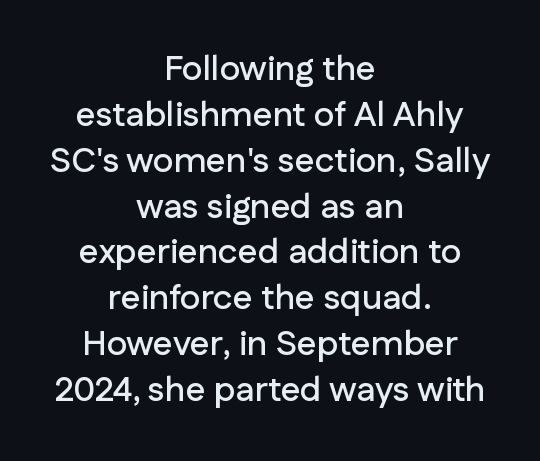
In CSS terms this would be text-align: center. I'd call this a sans setting — the letters go barefoot. Bare-footed words on every line. Spacing between characters is what you'd get straight out of the box. What's the leading like? Ordinary, nothing unusual. In terms of posture, this sample is upright.
